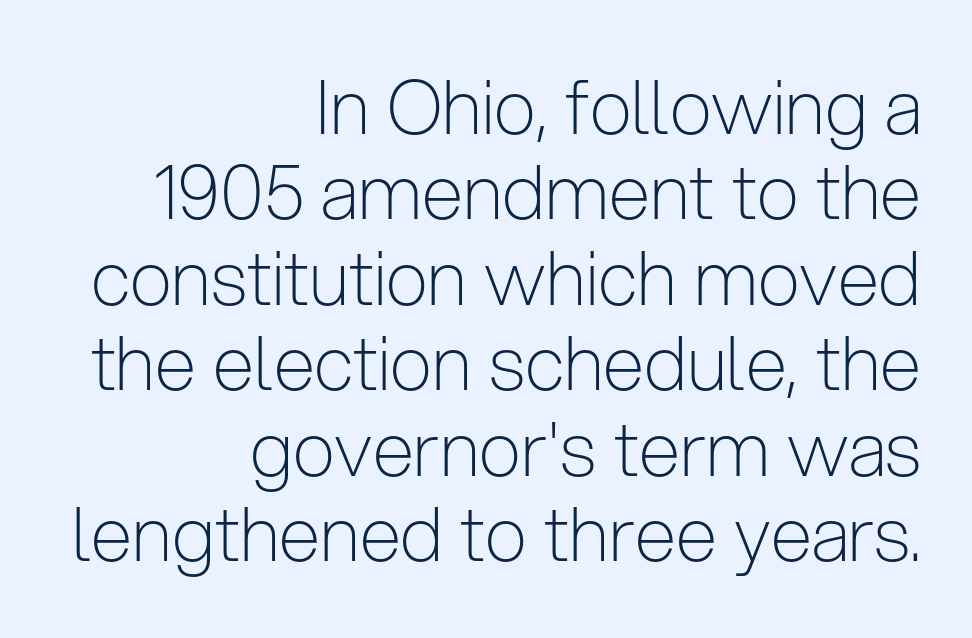
Regarding leading, the lines here are crowded together. The typeface has the unassuming heft of standard copy or less. Is this a fixed-width face? No — the glyphs have proportional, varying widths. Default kerning and tracking; the words read as compact shapes. You can tell from the bare stems that sans-serif type was used. These lines were composed using upright roman letters.
